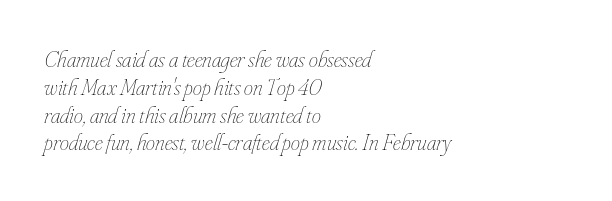
Compared with a typical body face, this is equally light or lighter still. The text carries the slant typical of an italic or oblique font. Descender tails drop into unmarked territory. The face used here is rendered with its standard letterfit. Caption: multi-line text, flush left, ragged right.
